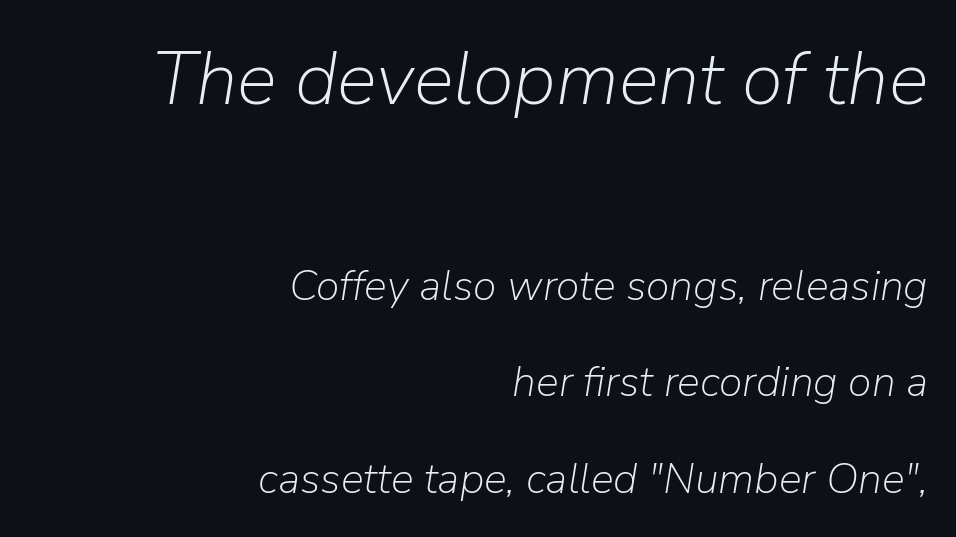
The rendering keeps characters at their native spacing. The rag falls on the left side of this text block. If you drew a line through each stem, it would be angled. The weight tops out at a normal text grade.
